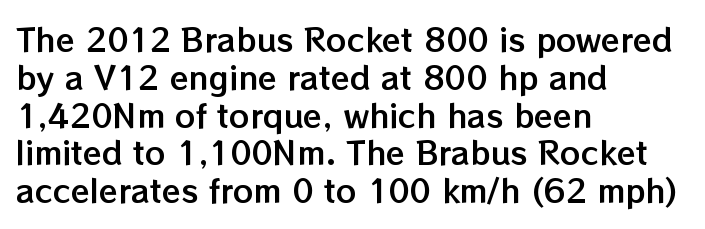
Q: Is the text italic (slanted)? A: No, it is upright.
Q: Is the text underlined? A: No.
Q: How is the paragraph aligned? A: Left-aligned.
Q: Is the spacing between letters normal or unusually wide? A: Normal.
Q: Width (condensed, normal, or wide)? A: Normal.
Q: Stroke contrast? A: Low.
Q: x-height? A: Medium.
Q: Monospaced? A: No.
